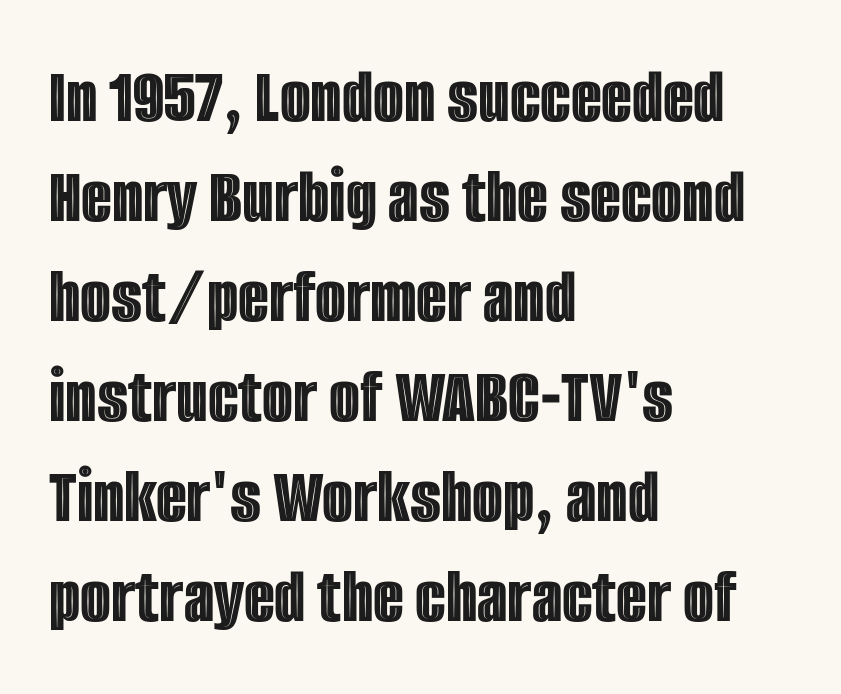
{"italic": "no", "width": "condensed", "x_height": "large", "monospaced": "no", "underline": "no", "align": "left", "line_spacing": "normal", "line_spacing_ratio": 1.25, "letter_spacing": "normal", "letter_spacing_em": 0.0, "glyph_px": 80}
